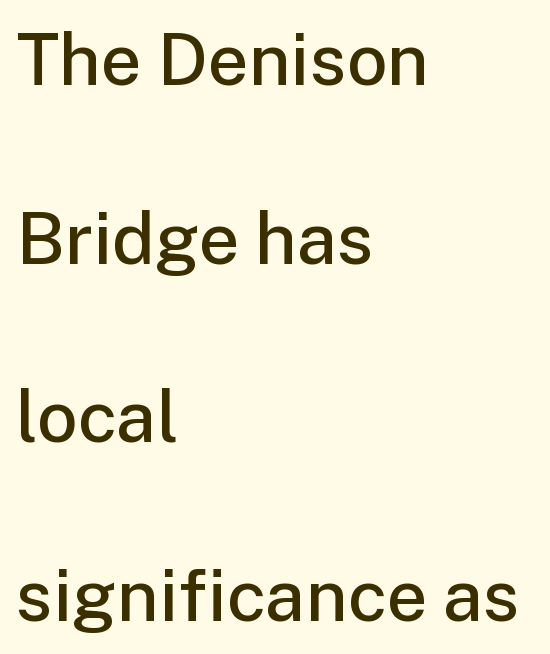
Anything drawn beneath the words? Only blank space. The face used here is proportionally spaced, like ordinary book or web type. Notice the strokes are somewhat thickened but not fully heavy: this is a semibold. Notice how the passage keeps a crisp vertical edge on the left only. The block of text is sparse from top to bottom, with ample space between rows. Posture: vertical.
